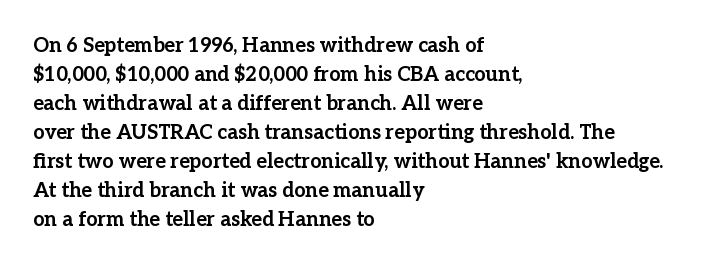
{"italic": "no", "bold": "yes", "underline": "no", "align": "left", "line_spacing": "normal", "line_spacing_ratio": 1.45, "letter_spacing": "normal", "letter_spacing_em": 0.0, "glyph_px": 20}
